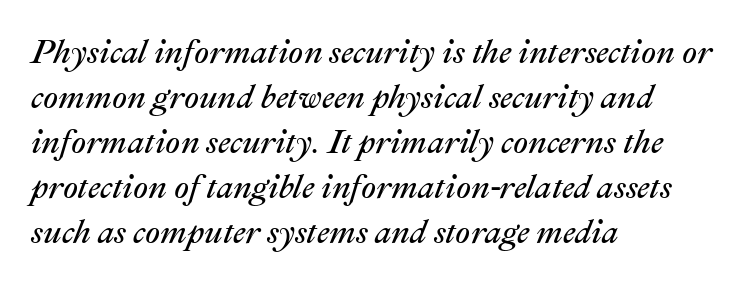
The image shows 33 px regular-weight type, italic (leaning right); set left-aligned, normal line spacing (1.36x), normal letter spacing, not underlined; medium stroke contrast and a medium x-height.
